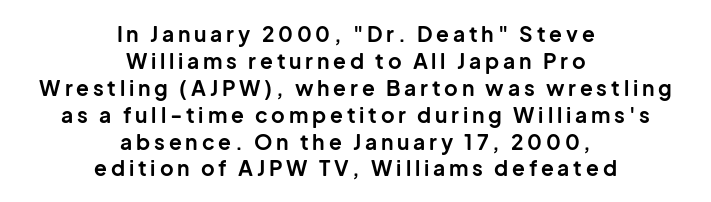
The image shows 21 px bold type, upright; set centered, normal line spacing (1.28x), not underlined.
